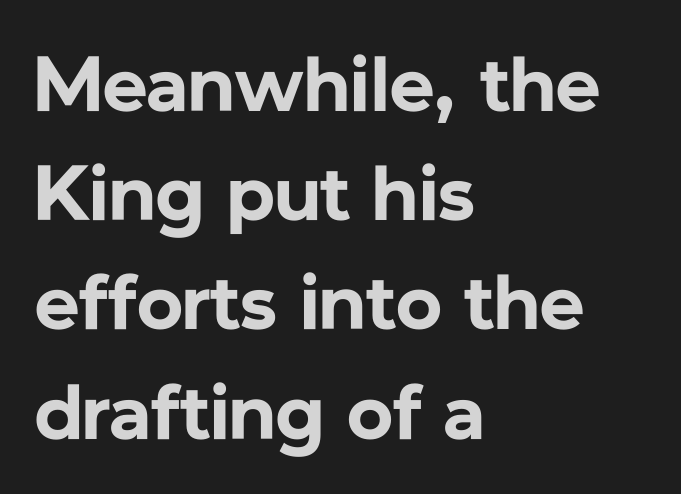
The image shows 78 px bold sans-serif type, upright; set left-aligned, normal line spacing (1.4x), normal letter spacing, not underlined; low stroke contrast and a medium x-height.
